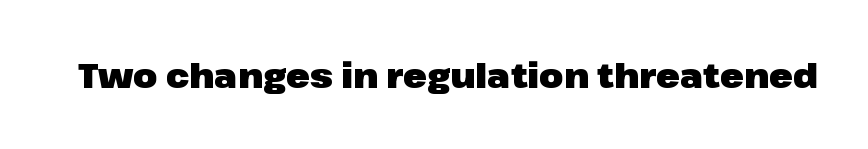
{"serif": "no", "italic": "no", "bold": "yes", "weight": "heavy", "width": "normal", "stroke_contrast": "low", "x_height": "medium", "monospaced": "no", "underline": "no", "letter_spacing": "normal", "letter_spacing_em": 0.0, "glyph_px": 35}
